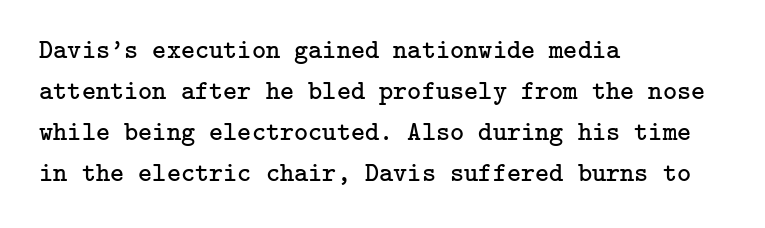
The image shows 27 px text type, upright; set left-aligned, normal line spacing (1.52x), normal letter spacing, not underlined.
